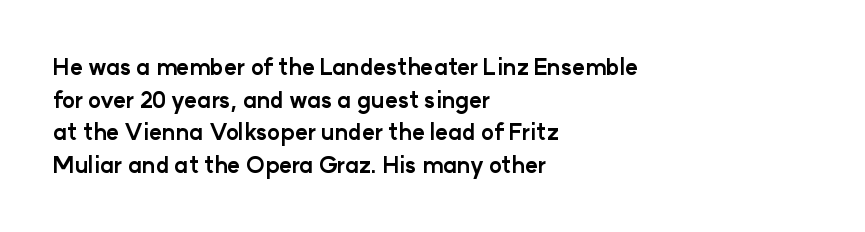
{"italic": "no", "bold": "yes", "underline": "no", "align": "left", "line_spacing": "normal", "line_spacing_ratio": 1.48, "letter_spacing": "normal", "letter_spacing_em": 0.0, "glyph_px": 22}
